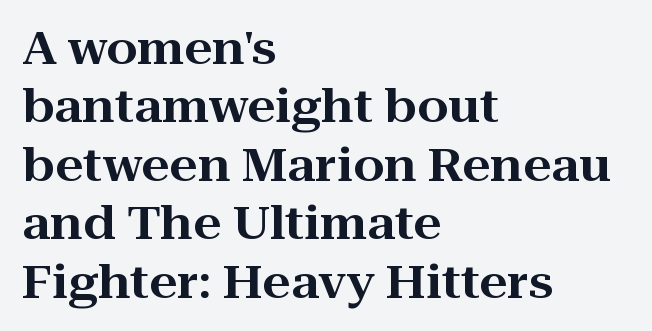
How would I describe the line gaps? Plain and ordinary. Posture: straight, roman, zero tilt. The passage shown is typed in a proportional face where columns would drift. Inter-character spacing is left at the font's built-in metrics. Words float on clear page, feet unadorned.
